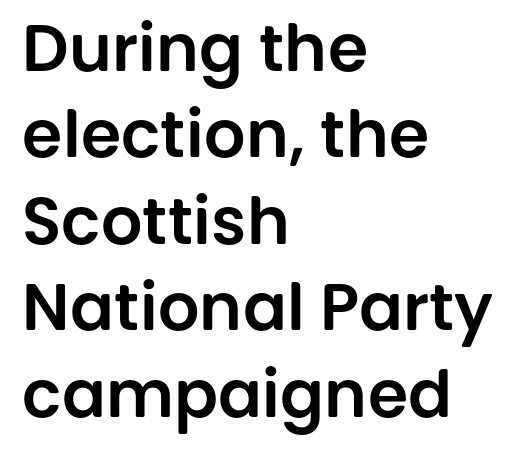
{"serif": "no", "italic": "no", "width": "normal", "stroke_contrast": "low", "x_height": "large", "monospaced": "no", "underline": "no", "align": "left", "line_spacing": "normal", "line_spacing_ratio": 1.33, "letter_spacing": "normal", "letter_spacing_em": 0.0, "glyph_px": 65}
